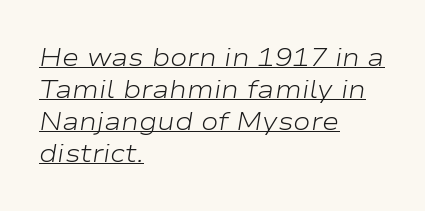
Q: Is the text bold? A: No.
Q: Is the text italic (slanted)? A: Yes, it leans right by about 9 degrees.
Q: Is the text underlined? A: Yes.
Q: How is the paragraph aligned? A: Left-aligned.
Q: Is the spacing between letters normal or unusually wide? A: Normal.
